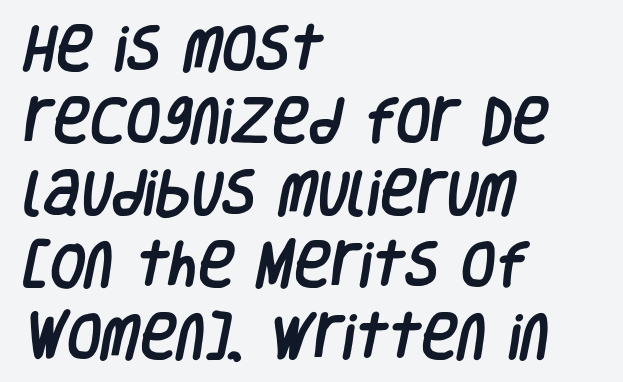
{"serif": "no", "width": "condensed", "stroke_contrast": "low", "x_height": "large", "monospaced": "no", "underline": "no", "align": "left", "line_spacing": "normal", "line_spacing_ratio": 1.44, "letter_spacing": "normal", "letter_spacing_em": 0.0, "glyph_px": 50}
